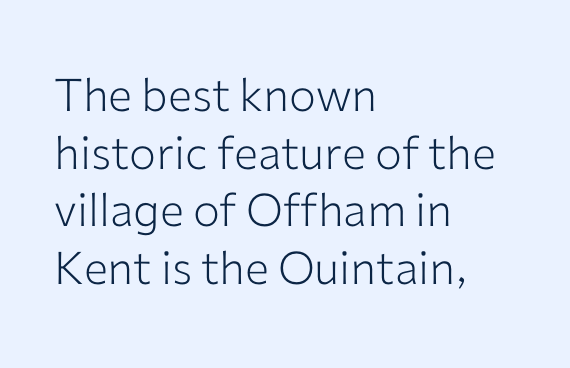
{"serif": "no", "italic": "no", "bold": "no", "weight": "light", "width": "normal", "stroke_contrast": "low", "x_height": "medium", "monospaced": "no", "underline": "no", "align": "left", "line_spacing": "normal", "line_spacing_ratio": 1.28, "letter_spacing": "normal", "letter_spacing_em": 0.0, "glyph_px": 45}
